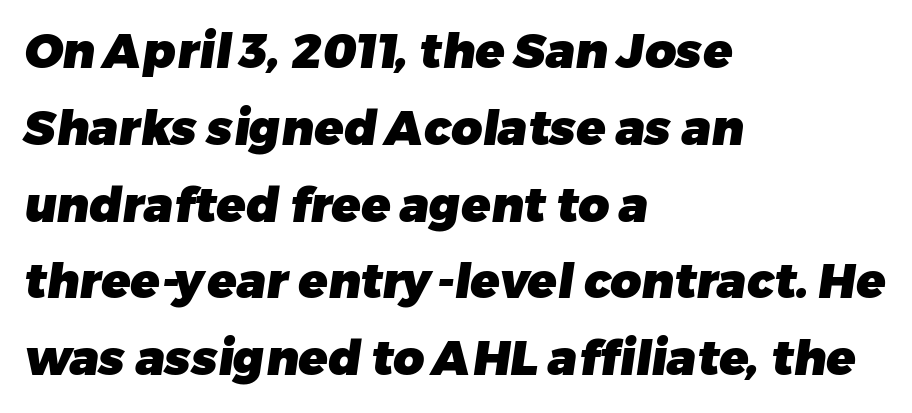
Q: Is the text bold? A: Yes.
Q: Is the typeface a serif or a sans-serif typeface? A: Sans-serif.
Q: Is the text underlined? A: No.
Q: How is the paragraph aligned? A: Left-aligned.
Q: Is the spacing between letters normal or unusually wide? A: Normal.
Q: Is the spacing between lines tight, normal or loose? A: Normal.
Q: Width (condensed, normal, or wide)? A: Normal.
Q: Stroke contrast? A: Low.
Q: x-height? A: Medium.
Q: Monospaced? A: No.
